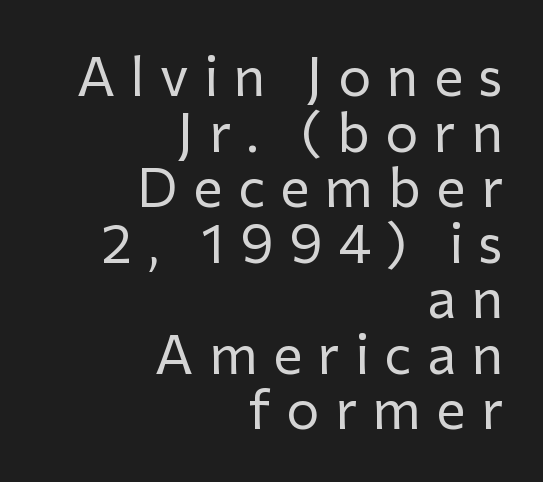
Q: Is the text bold? A: No.
Q: Is the text italic (slanted)? A: No, it is upright.
Q: Is the typeface a serif or a sans-serif typeface? A: Sans-serif.
Q: Is the text underlined? A: No.
Q: How is the paragraph aligned? A: Right-aligned.
Q: Is the spacing between letters normal or unusually wide? A: Unusually wide.
Q: Is the spacing between lines tight, normal or loose? A: Tight.
Q: Width (condensed, normal, or wide)? A: Normal.
Q: Stroke contrast? A: Low.
Q: x-height? A: Medium.
Q: Monospaced? A: No.
